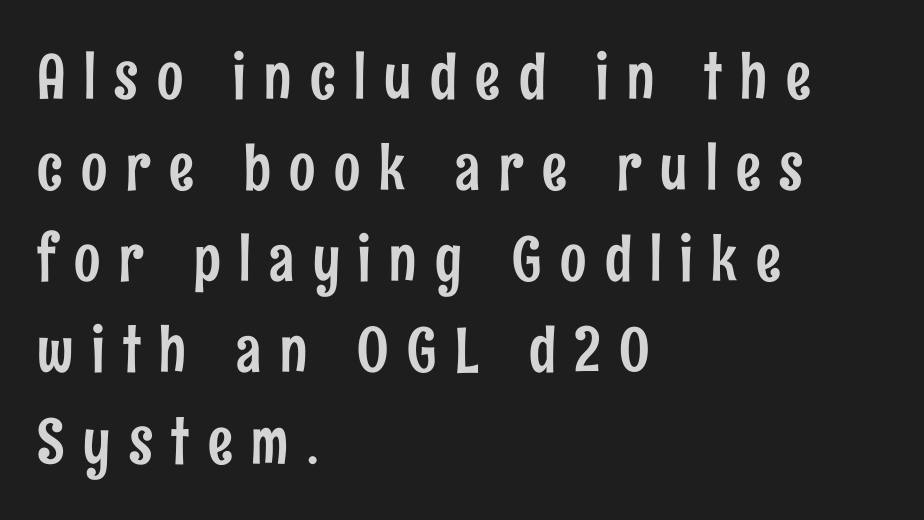
{"serif": "no", "italic": "no", "width": "condensed", "stroke_contrast": "low", "x_height": "medium", "monospaced": "no", "underline": "no", "align": "left", "line_spacing": "normal", "line_spacing_ratio": 1.47, "letter_spacing": "wide", "letter_spacing_em": 0.3, "glyph_px": 62}
